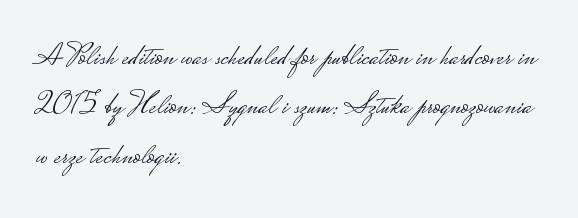
The image shows 31 px light, wide sans-serif type; set left-aligned, normal line spacing (1.59x), normal letter spacing, not underlined; low stroke contrast.
